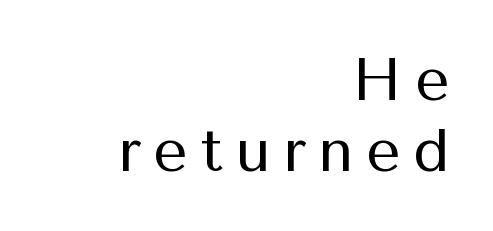
Nobody drew a line under any word here. Varying glyph widths throughout — classic text-font behaviour. Every row of glyphs terminates at an identical x-position on the right. The rendering shows plain stroke endings on the letterforms — a sans-serif design.
